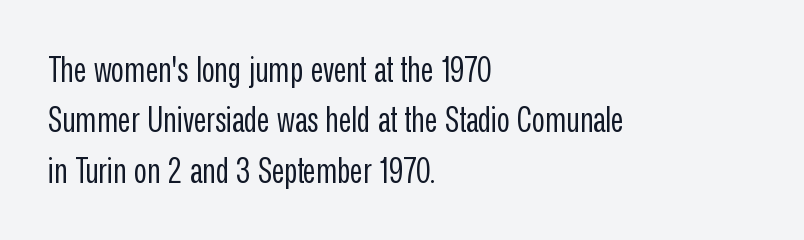
The image shows 35 px regular-weight, condensed sans-serif type, upright; set left-aligned, normal line spacing (1.44x), normal letter spacing, not underlined; low stroke contrast and a medium x-height.
